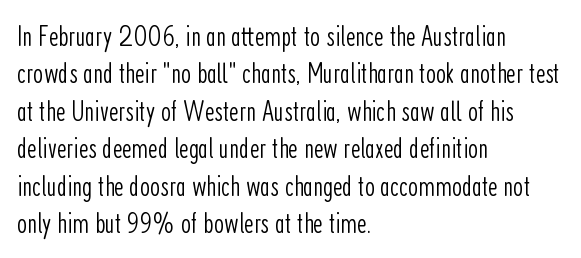
Rule under the text: the space is simply empty. Weight class: somewhere from thin through regular. Each line starts at the same left margin while the right side varies. Observe the absence of serifs on each vertical stroke in this sample. Is there much room between lines? A standard amount, neither cramped nor airy. Note the varied advance widths — an 'i' is clearly narrower than an 'm'.
